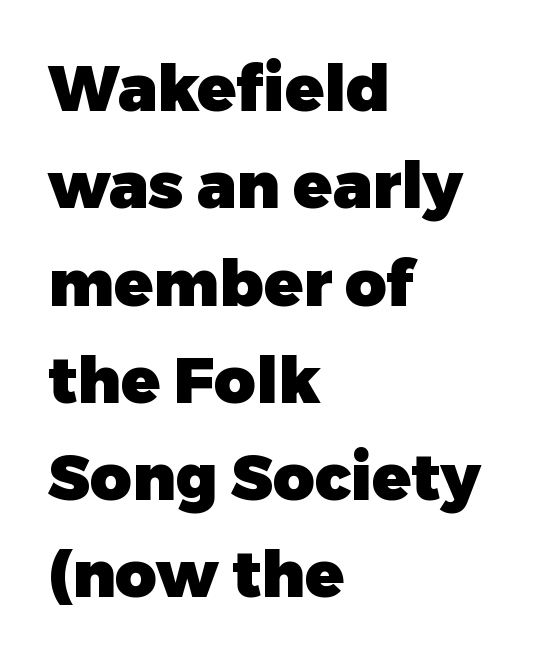
{"serif": "no", "italic": "no", "bold": "yes", "weight": "heavy", "width": "normal", "stroke_contrast": "low", "x_height": "medium", "monospaced": "no", "underline": "no", "align": "left", "line_spacing": "normal", "line_spacing_ratio": 1.52, "letter_spacing": "normal", "letter_spacing_em": 0.0, "glyph_px": 64}
